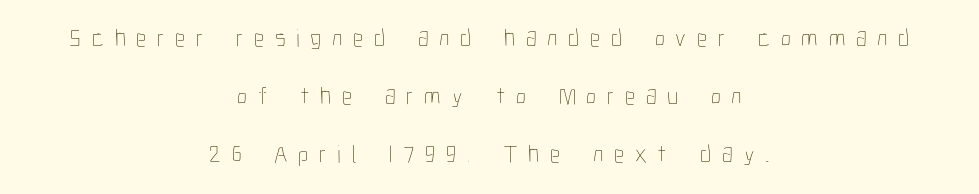
Q: Is the text bold? A: No.
Q: Is the text italic (slanted)? A: No, it is upright.
Q: Is the text underlined? A: No.
Q: How is the paragraph aligned? A: Centered.
Q: Is the spacing between letters normal or unusually wide? A: Unusually wide.
Q: Is the spacing between lines tight, normal or loose? A: Loose.
